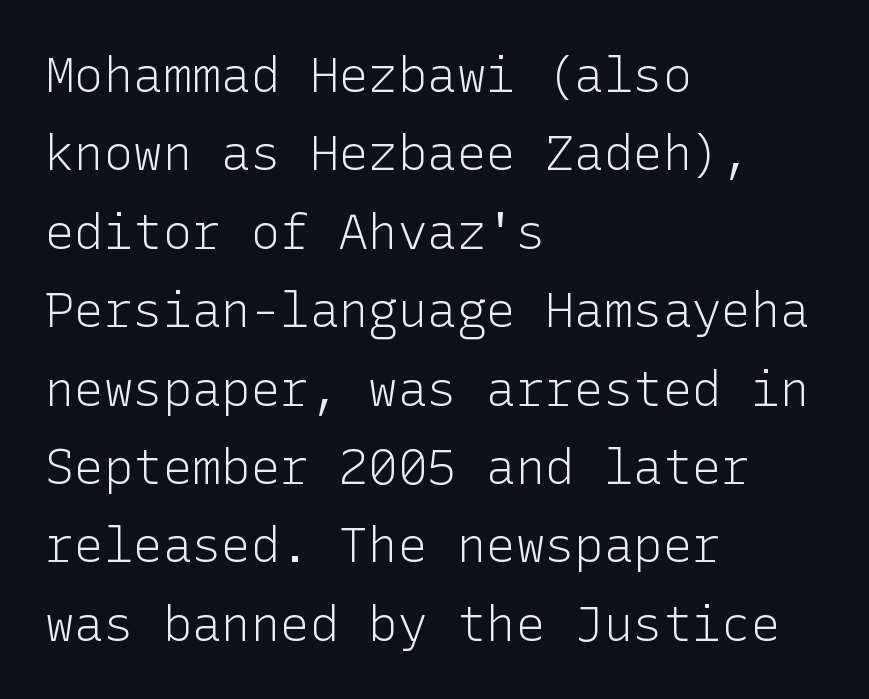
{"serif": "no", "italic": "no", "bold": "no", "weight": "light", "width": "normal", "stroke_contrast": "low", "x_height": "medium", "underline": "no", "align": "left", "line_spacing": "normal", "line_spacing_ratio": 1.6, "letter_spacing": "normal", "letter_spacing_em": 0.0, "glyph_px": 49}
